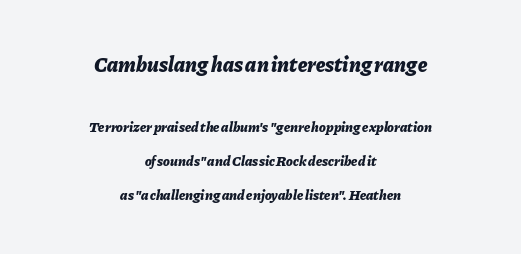
The image shows 21 px bold type, italic (leaning right); set centered, loose line spacing (2.44x), normal letter spacing, not underlined; the first (top) block is 1.5x larger.
